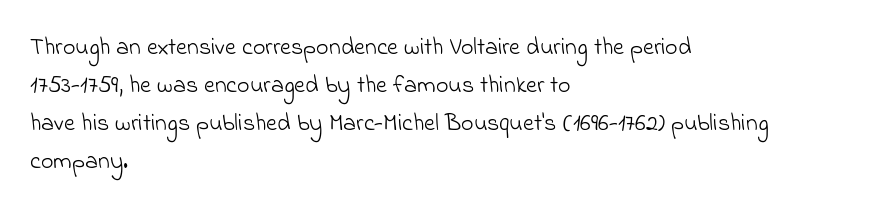
The space beneath each line is pristine and unruled. A normal amount of white space separates one row of letters from the next. Stem width sits at or under what a default text font uses. Alignment: flush left. Tracking here is standard; glyphs follow each other at the usual distance.
